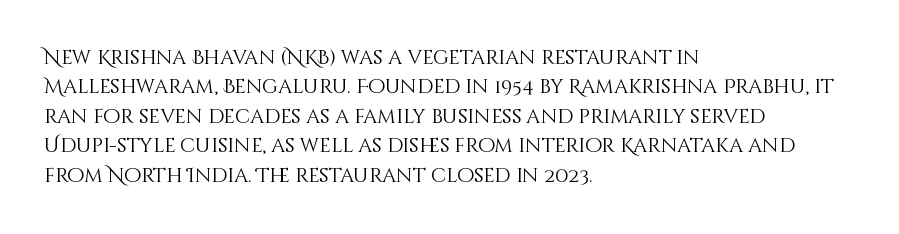
Q: Is the text bold? A: No.
Q: Is the text italic (slanted)? A: No, it is upright.
Q: Is the text underlined? A: No.
Q: How is the paragraph aligned? A: Left-aligned.
Q: Is the spacing between letters normal or unusually wide? A: Normal.
Q: Is the spacing between lines tight, normal or loose? A: Normal.
